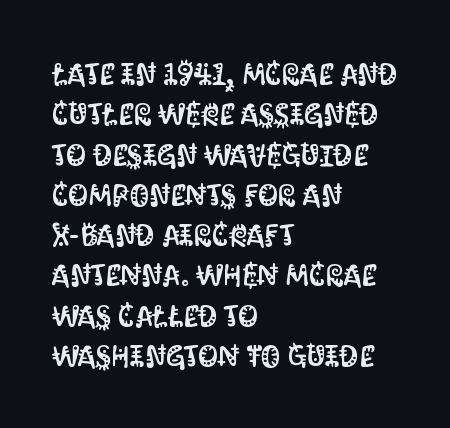
{"serif": "no", "italic": "no", "width": "condensed", "stroke_contrast": "medium", "x_height": "large", "monospaced": "no", "underline": "no", "align": "left", "line_spacing": "normal", "line_spacing_ratio": 1.3, "letter_spacing": "normal", "letter_spacing_em": 0.0, "glyph_px": 31}
